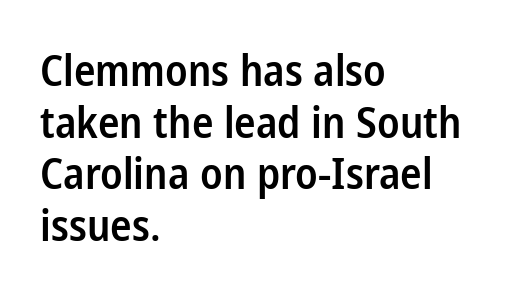
Q: Is the text bold? A: Semi-bold.
Q: Is the text italic (slanted)? A: No, it is upright.
Q: Is the typeface a serif or a sans-serif typeface? A: Sans-serif.
Q: Is the text underlined? A: No.
Q: How is the paragraph aligned? A: Left-aligned.
Q: Is the spacing between letters normal or unusually wide? A: Normal.
Q: Width (condensed, normal, or wide)? A: Condensed.
Q: Stroke contrast? A: Low.
Q: x-height? A: Medium.
Q: Monospaced? A: No.
